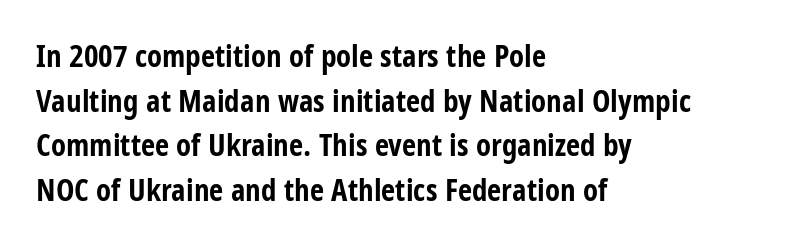
{"serif": "no", "italic": "no", "bold": "yes", "weight": "bold", "width": "condensed", "stroke_contrast": "low", "x_height": "large", "monospaced": "no", "underline": "no", "align": "left", "line_spacing": "normal", "line_spacing_ratio": 1.44, "letter_spacing": "normal", "letter_spacing_em": 0.0, "glyph_px": 31}
